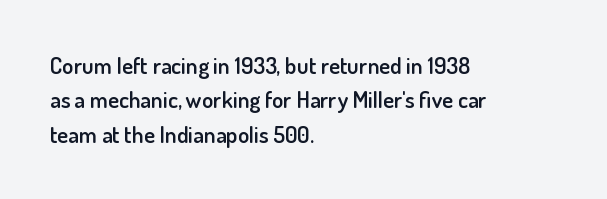
{"italic": "no", "bold": "semi", "underline": "no", "align": "left", "line_spacing": "normal", "line_spacing_ratio": 1.49, "letter_spacing": "normal", "letter_spacing_em": 0.0, "glyph_px": 23}
